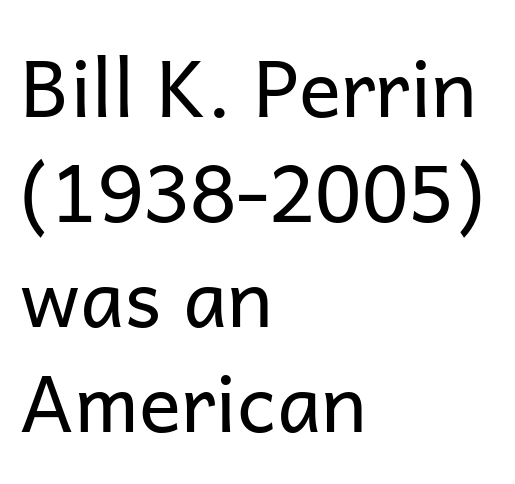
{"serif": "no", "italic": "no", "bold": "no", "weight": "regular", "width": "normal", "stroke_contrast": "low", "x_height": "medium", "monospaced": "no", "underline": "no", "align": "left", "line_spacing": "normal", "line_spacing_ratio": 1.33, "letter_spacing": "normal", "letter_spacing_em": 0.0, "glyph_px": 79}
